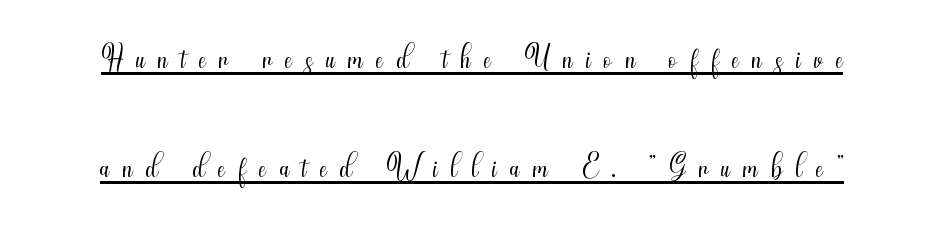
The image shows 46 px light, condensed sans-serif type; set loose line spacing (2.38x), unusually wide letter spacing (+0.29 em), underlined; medium stroke contrast and a small x-height.
